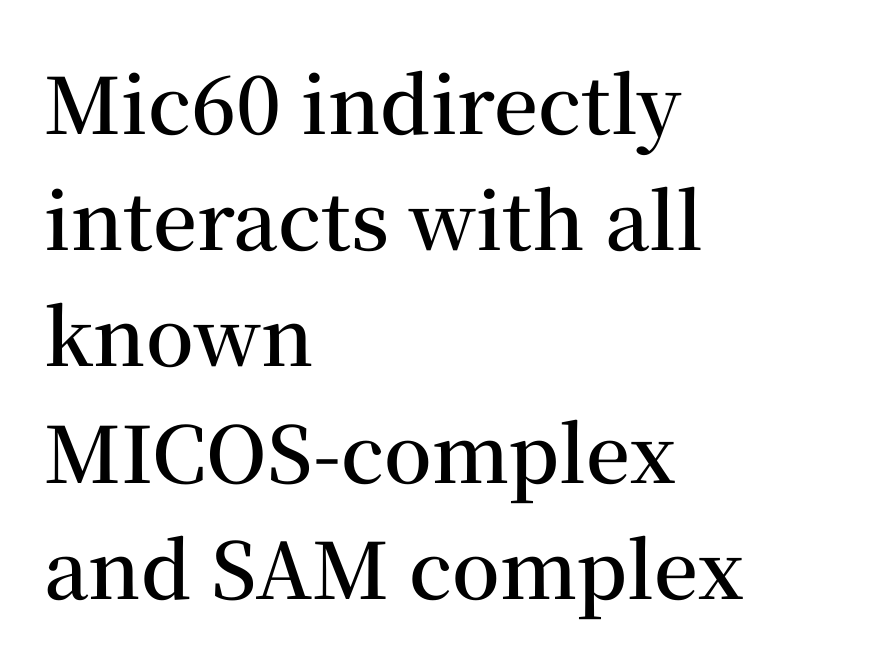
The image shows 78 px semibold serif type, upright; set left-aligned, normal line spacing (1.49x), normal letter spacing, not underlined; medium stroke contrast and a medium x-height.
